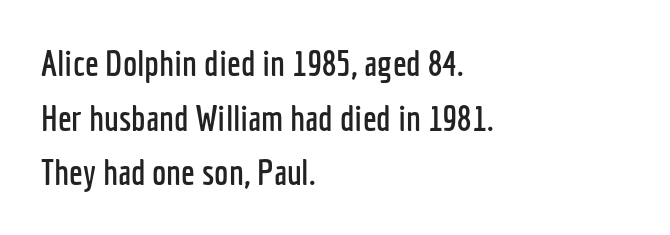
{"serif": "no", "italic": "no", "width": "condensed", "stroke_contrast": "low", "x_height": "medium", "monospaced": "no", "underline": "no", "align": "left", "line_spacing": "normal", "line_spacing_ratio": 1.52, "letter_spacing": "normal", "letter_spacing_em": 0.0, "glyph_px": 36}
